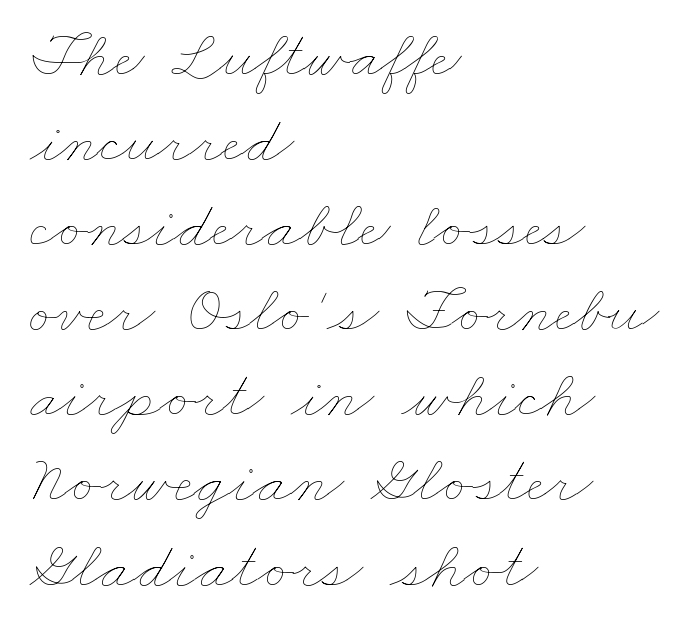
Q: Is the text bold? A: No.
Q: Is the text underlined? A: No.
Q: How is the paragraph aligned? A: Left-aligned.
Q: Is the spacing between letters normal or unusually wide? A: Normal.
Q: Is the spacing between lines tight, normal or loose? A: Normal.
Q: Width (condensed, normal, or wide)? A: Wide.
Q: Stroke contrast? A: Low.
Q: x-height? A: Small.
Q: Monospaced? A: No.
